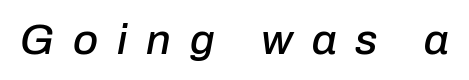
Q: Is the text italic (slanted)? A: Yes, it leans right by about 10 degrees.
Q: Is the text underlined? A: No.
Q: Is the spacing between letters normal or unusually wide? A: Unusually wide.
Q: Width (condensed, normal, or wide)? A: Normal.
Q: Stroke contrast? A: Low.
Q: x-height? A: Medium.
Q: Monospaced? A: No.
